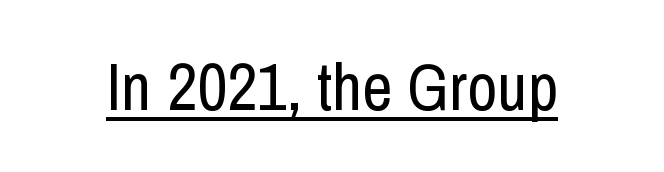
{"serif": "no", "italic": "no", "bold": "no", "weight": "regular", "width": "condensed", "stroke_contrast": "low", "x_height": "medium", "monospaced": "no", "underline": "yes", "letter_spacing": "normal", "letter_spacing_em": 0.0, "glyph_px": 66}
